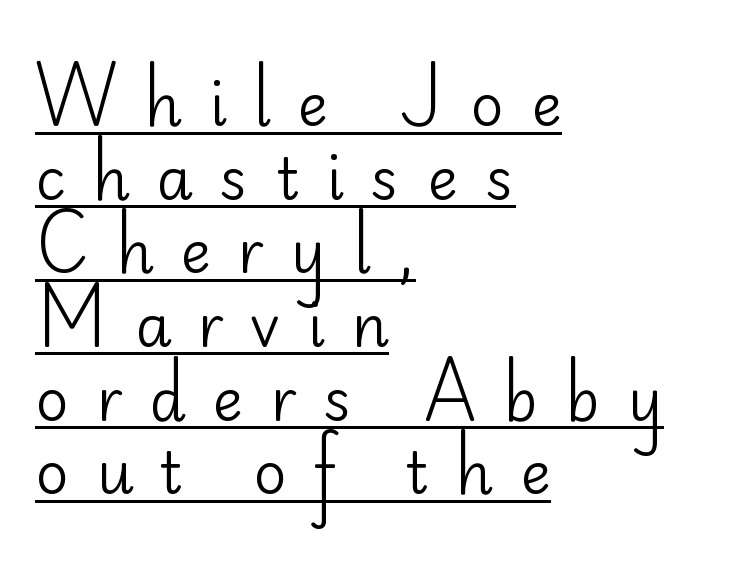
The image shows 58 px regular-weight sans-serif type, upright; set left-aligned, normal line spacing (1.27x), unusually wide letter spacing (+0.46 em), underlined; low stroke contrast and a small x-height.
